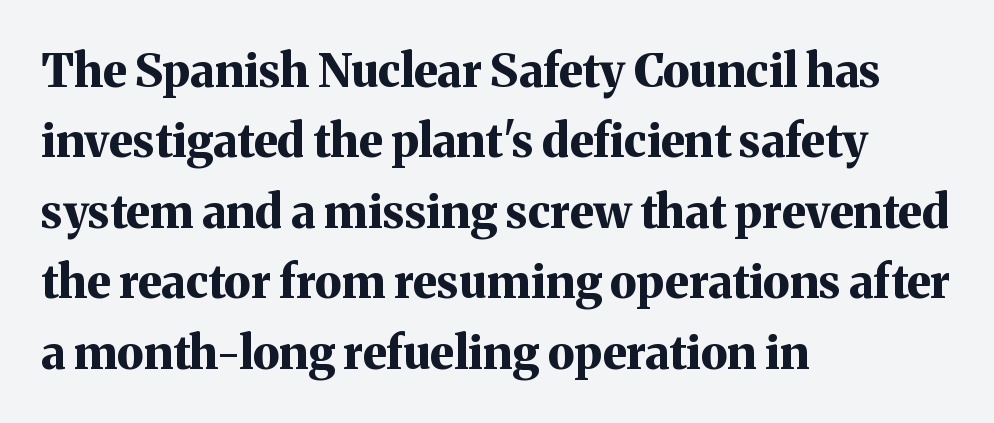
The image shows 46 px bold serif type, upright; set left-aligned, normal line spacing (1.53x), normal letter spacing, not underlined; medium stroke contrast and a medium x-height.
